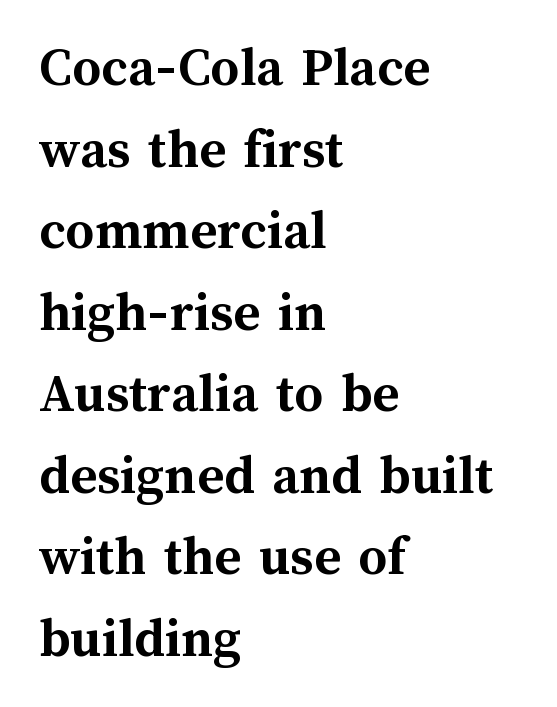
Underline: absent. The rendering keeps characters at their native spacing. Successive baselines arrive at the customary interval. A typesetter would call this proportional, since set widths differ per character. Where is the straight margin? On the left. Is there any slant? The stems are plumb.
